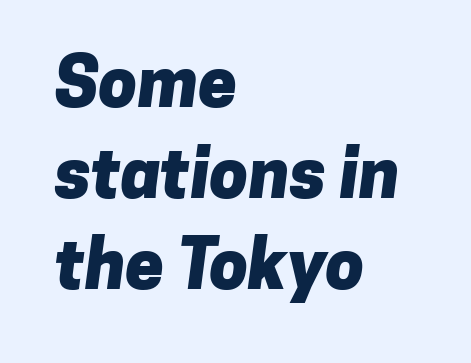
The image shows 69 px heavy sans-serif type; set left-aligned, normal line spacing (1.32x), normal letter spacing, not underlined; low stroke contrast and a medium x-height.
